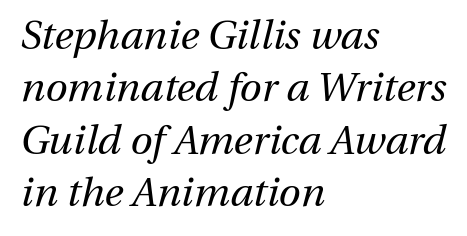
The image shows 40 px regular-weight type, italic (leaning right); set left-aligned, normal line spacing (1.31x), normal letter spacing, not underlined; medium stroke contrast and a medium x-height.
